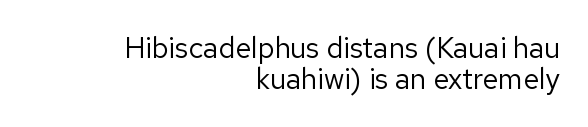
The image shows 29 px regular-weight sans-serif type, upright; set right-aligned, tight line spacing (1.08x), normal letter spacing, not underlined; low stroke contrast and a medium x-height.
